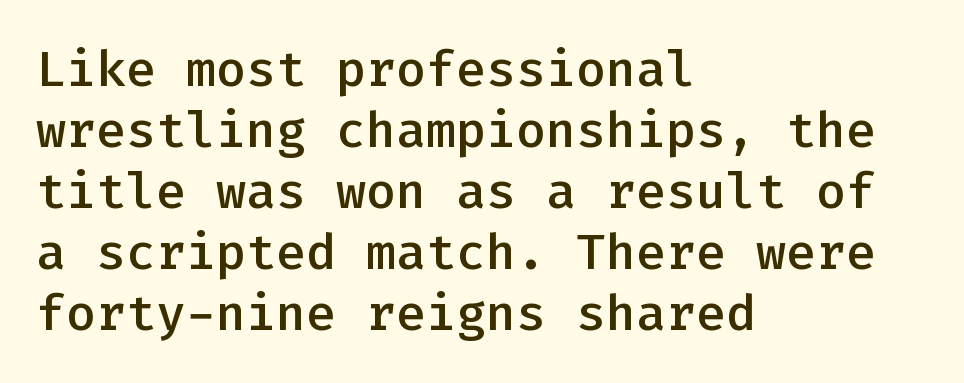
The words here are not underlined. Classification — sans serif. Semibold letterforms, between regular and bold. Italic? Not at all — the glyphs are vertical. Reading down the block, your eye returns to a fixed left position each line.
